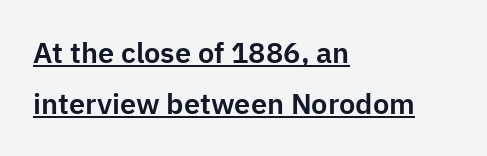
Q: Is the text italic (slanted)? A: No, it is upright.
Q: Is the typeface a serif or a sans-serif typeface? A: Sans-serif.
Q: Is the text underlined? A: Yes.
Q: How is the paragraph aligned? A: Left-aligned.
Q: Is the spacing between letters normal or unusually wide? A: Normal.
Q: Width (condensed, normal, or wide)? A: Normal.
Q: Stroke contrast? A: Low.
Q: x-height? A: Medium.
Q: Monospaced? A: No.
